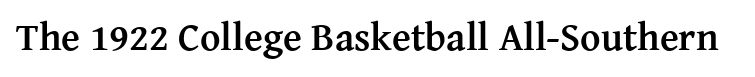
Q: Is the text bold? A: Yes.
Q: Is the text italic (slanted)? A: No, it is upright.
Q: Is the typeface a serif or a sans-serif typeface? A: Serif.
Q: Is the text underlined? A: No.
Q: Is the spacing between letters normal or unusually wide? A: Normal.
Q: Width (condensed, normal, or wide)? A: Normal.
Q: Stroke contrast? A: Medium.
Q: x-height? A: Medium.
Q: Monospaced? A: No.
